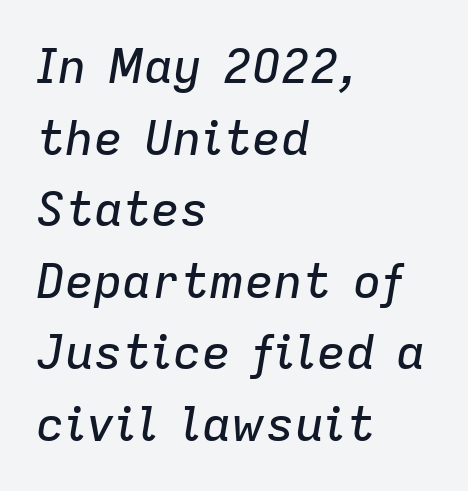
All the whitespace from short lines collects on the right. In terms of leading, this rendering sits right in the middle. The letters advance in unequal steps, a hallmark of proportional type. Italic? Definitely — the glyphs are oblique.
